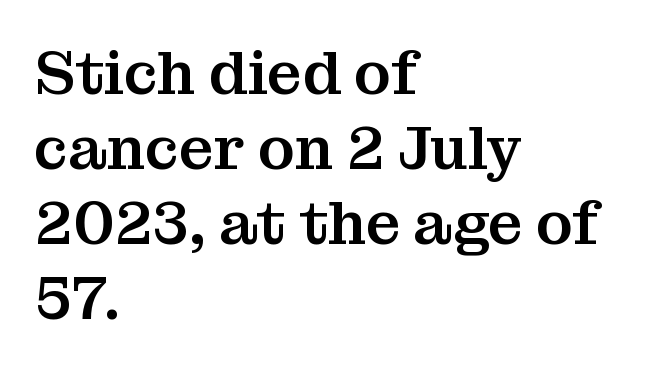
Q: Is the text italic (slanted)? A: No, it is upright.
Q: Is the typeface a serif or a sans-serif typeface? A: Serif.
Q: Is the text underlined? A: No.
Q: How is the paragraph aligned? A: Left-aligned.
Q: Is the spacing between letters normal or unusually wide? A: Normal.
Q: Width (condensed, normal, or wide)? A: Normal.
Q: Stroke contrast? A: Medium.
Q: x-height? A: Medium.
Q: Monospaced? A: No.
